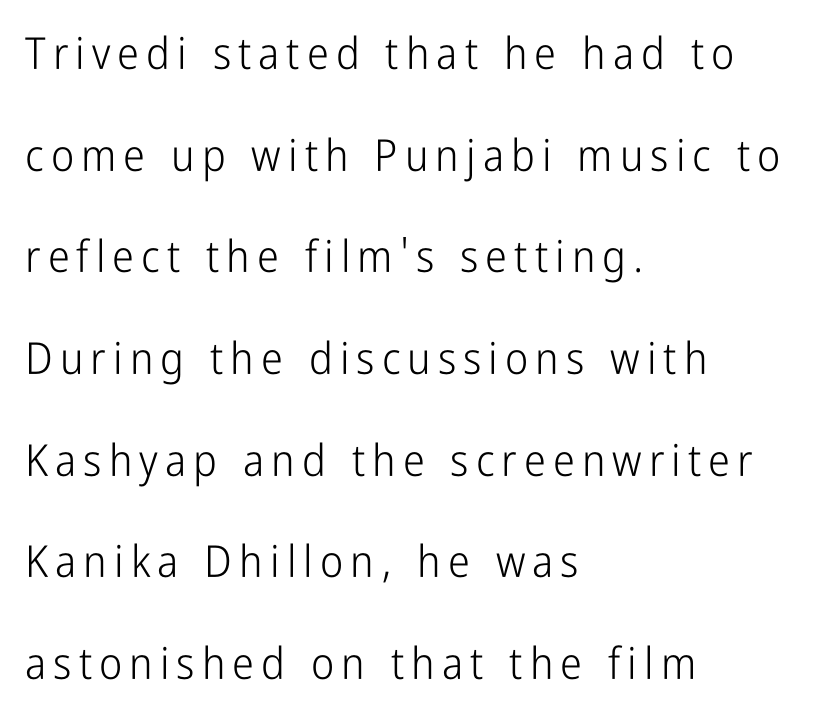
The letters advance in unequal steps, a hallmark of proportional type. A clean baseline with only descenders dipping below it. Is there much room between lines? Yes — plenty of vertical air separates them. No chunkiness to these letters — they're not bold.
